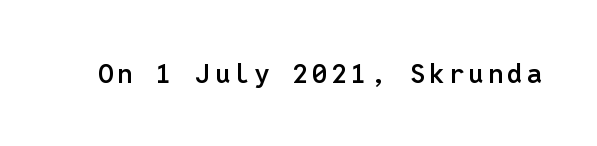
Q: Is the text bold? A: Semi-bold.
Q: Is the text italic (slanted)? A: No, it is upright.
Q: Is the text underlined? A: No.
